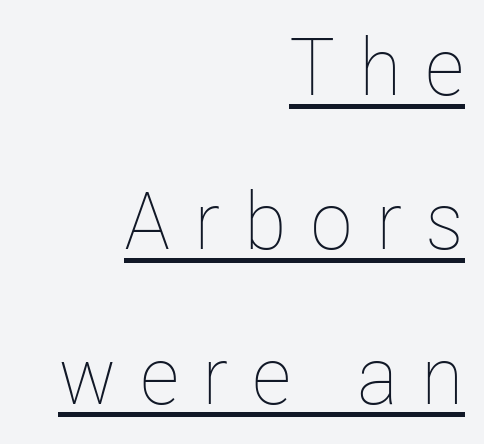
Weight: regular or lighter. In terms of posture, this sample is upright. Varying glyph widths throughout — classic text-font behaviour. All the whitespace from short lines collects on the left. There is plenty of visible air inserted between adjacent glyphs.
